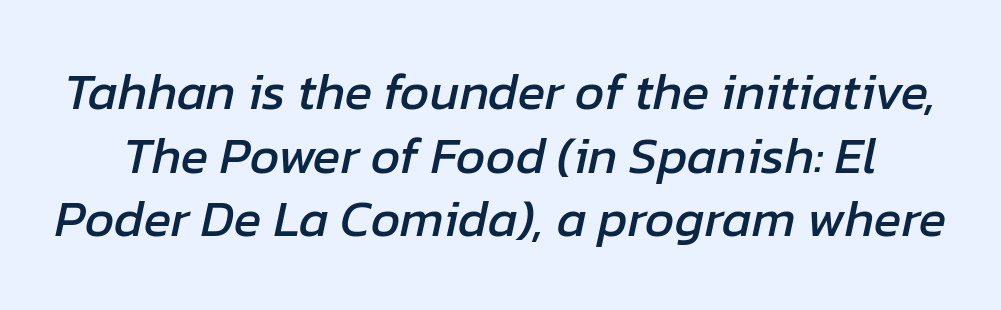
{"italic": "yes", "lean": "right", "slant_degrees": 12, "width": "normal", "stroke_contrast": "low", "x_height": "medium", "monospaced": "no", "underline": "no", "line_spacing": "normal", "line_spacing_ratio": 1.25, "letter_spacing": "normal", "letter_spacing_em": 0.0, "glyph_px": 51}
